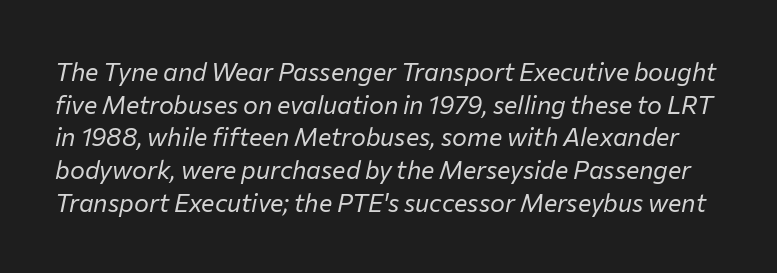
Q: Is the text bold? A: No.
Q: Is the text italic (slanted)? A: Yes, it leans right by about 12 degrees.
Q: Is the text underlined? A: No.
Q: Is the spacing between letters normal or unusually wide? A: Normal.
Q: Is the spacing between lines tight, normal or loose? A: Normal.
